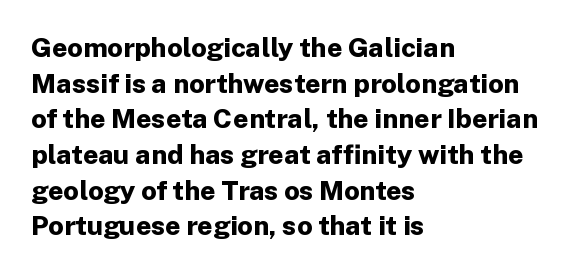
The image shows 27 px bold type, upright; set left-aligned, normal line spacing (1.32x), normal letter spacing, not underlined.
